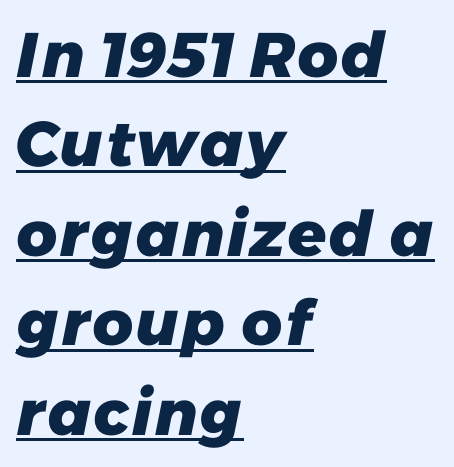
Q: Is the text bold? A: Yes.
Q: Is the typeface a serif or a sans-serif typeface? A: Sans-serif.
Q: Is the text underlined? A: Yes.
Q: How is the paragraph aligned? A: Left-aligned.
Q: Is the spacing between letters normal or unusually wide? A: Normal.
Q: Is the spacing between lines tight, normal or loose? A: Normal.
Q: Width (condensed, normal, or wide)? A: Normal.
Q: Stroke contrast? A: Low.
Q: x-height? A: Medium.
Q: Monospaced? A: No.
